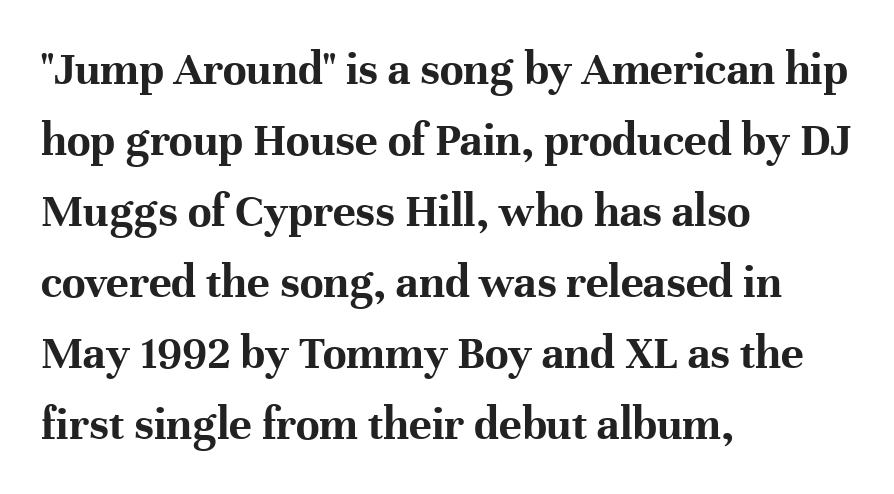
Leftover space on each line is placed entirely after the last word. Standard letterfit; no display-style spreading of the glyphs. A typesetter would call this proportional, since set widths differ per character. A bare baseline throughout the passage. If you measured baseline to baseline, you'd find a middling distance.
